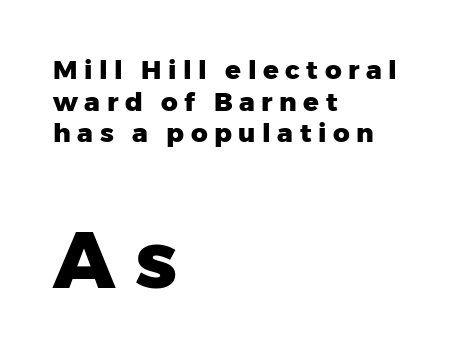
{"serif": "no", "italic": "no", "bold": "yes", "weight": "heavy", "width": "normal", "stroke_contrast": "low", "x_height": "medium", "monospaced": "no", "underline": "no", "align": "left", "line_spacing_ratio": 1.22, "letter_spacing": "wide", "letter_spacing_em": 0.25, "larger_block": "second", "size_ratio": 3.04, "glyph_px": 79}
